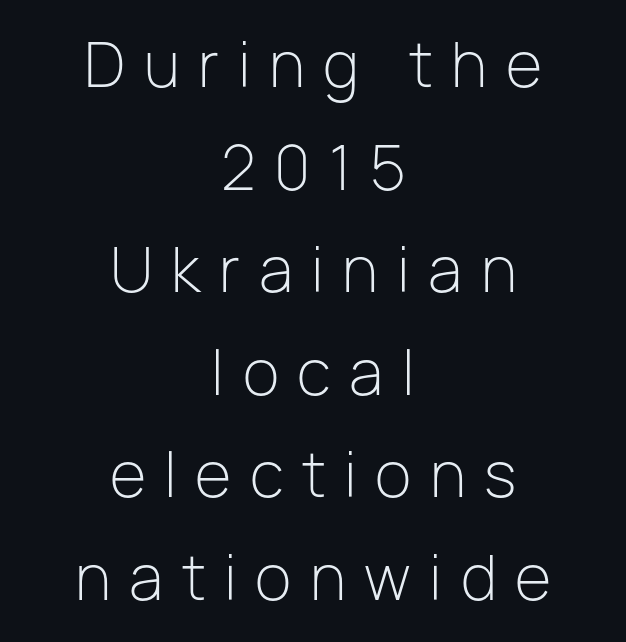
A typesetter would call this proportional, since set widths differ per character. The text block is weighted toward neither margin, spreading evenly from the middle. The glyphs are unaccompanied by any horizontal stroke below them. Ascenders rise straight up at ninety degrees. Stem width sits at or under what a default text font uses.
